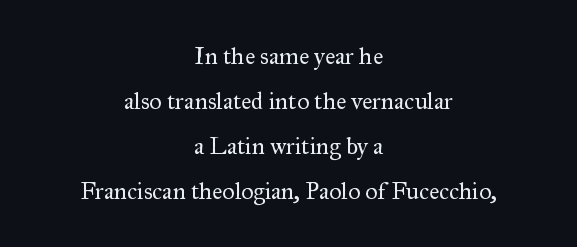
{"italic": "no", "bold": "no", "underline": "no", "align": "center", "line_spacing_ratio": 1.87, "letter_spacing": "normal", "letter_spacing_em": 0.0, "glyph_px": 24}
